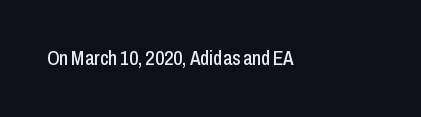
The image shows 20 px text type, upright; set normal letter spacing, not underlined.
